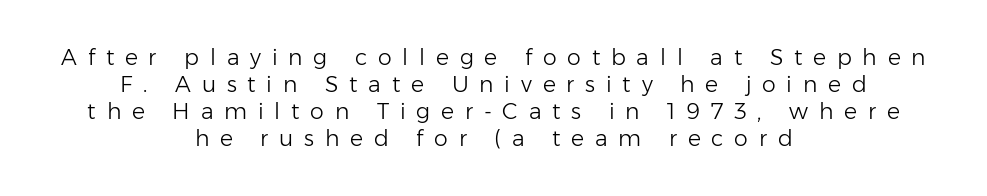
{"italic": "no", "bold": "no", "underline": "no", "align": "center", "line_spacing_ratio": 1.23, "letter_spacing": "wide", "letter_spacing_em": 0.49, "glyph_px": 22}
